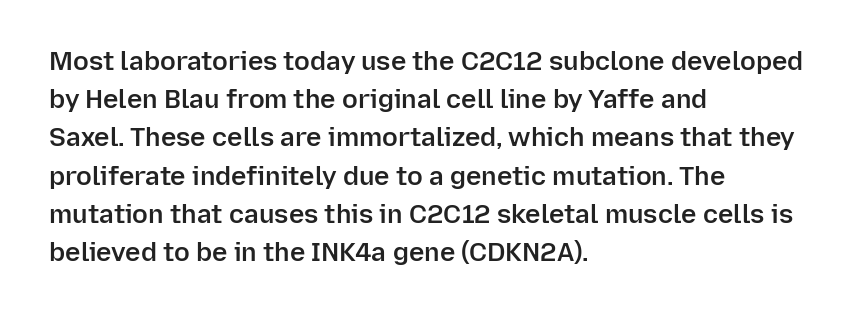
The image shows 26 px text type, upright; set left-aligned, normal line spacing (1.47x), normal letter spacing, not underlined.
